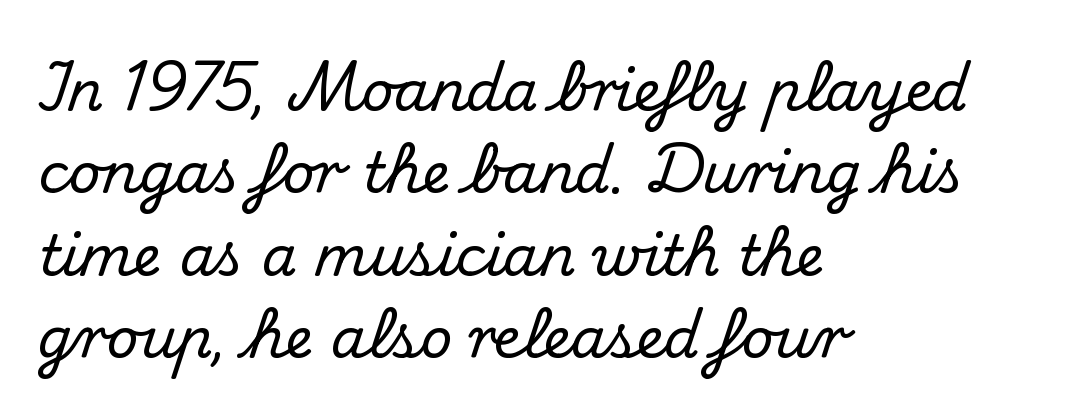
{"serif": "yes", "width": "normal", "stroke_contrast": "medium", "x_height": "small", "monospaced": "no", "underline": "no", "align": "left", "line_spacing": "normal", "line_spacing_ratio": 1.47, "letter_spacing": "normal", "letter_spacing_em": 0.0, "glyph_px": 56}
